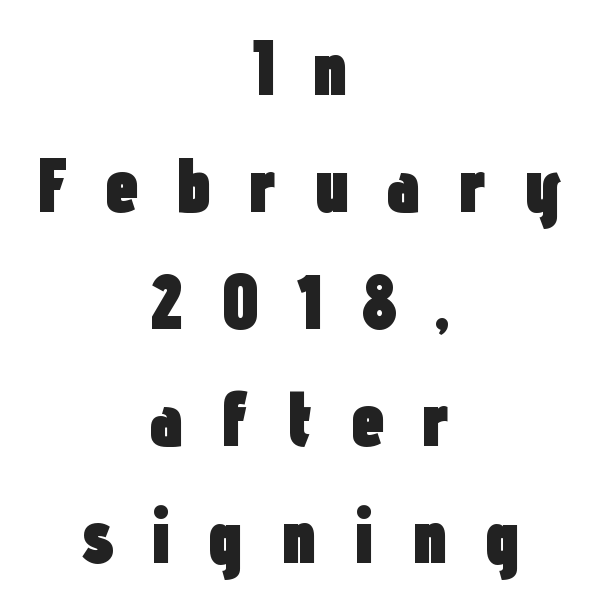
Q: Is the text bold? A: Yes.
Q: Is the text italic (slanted)? A: No, it is upright.
Q: Is the typeface a serif or a sans-serif typeface? A: Sans-serif.
Q: Is the text underlined? A: No.
Q: How is the paragraph aligned? A: Centered.
Q: Is the spacing between letters normal or unusually wide? A: Unusually wide.
Q: Is the spacing between lines tight, normal or loose? A: Normal.
Q: Width (condensed, normal, or wide)? A: Condensed.
Q: Stroke contrast? A: Low.
Q: x-height? A: Medium.
Q: Monospaced? A: No.
